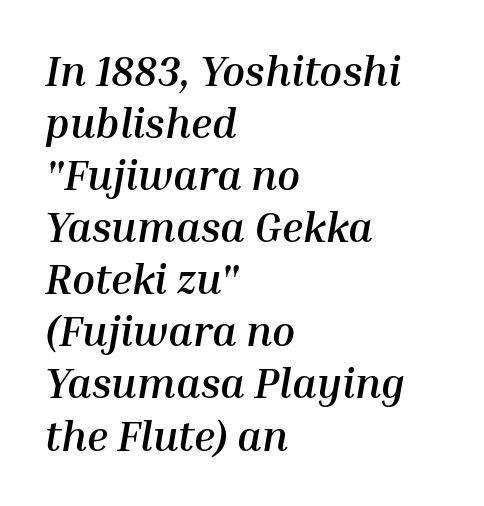
Q: Is the text bold? A: Yes.
Q: Is the text italic (slanted)? A: Yes, it leans right by about 10 degrees.
Q: Is the text underlined? A: No.
Q: How is the paragraph aligned? A: Left-aligned.
Q: Is the spacing between letters normal or unusually wide? A: Normal.
Q: Width (condensed, normal, or wide)? A: Normal.
Q: Stroke contrast? A: Medium.
Q: x-height? A: Medium.
Q: Monospaced? A: No.
